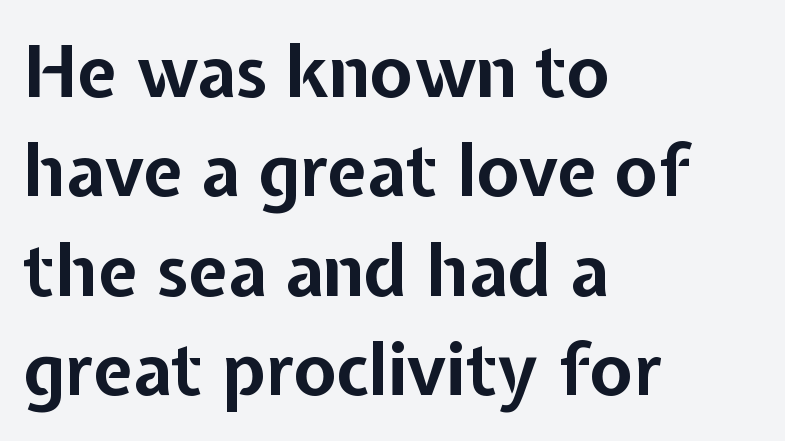
Q: Is the text bold? A: Yes.
Q: Is the text italic (slanted)? A: No, it is upright.
Q: Is the typeface a serif or a sans-serif typeface? A: Sans-serif.
Q: Is the text underlined? A: No.
Q: How is the paragraph aligned? A: Left-aligned.
Q: Is the spacing between letters normal or unusually wide? A: Normal.
Q: Is the spacing between lines tight, normal or loose? A: Normal.
Q: Width (condensed, normal, or wide)? A: Normal.
Q: Stroke contrast? A: Low.
Q: x-height? A: Medium.
Q: Monospaced? A: No.
